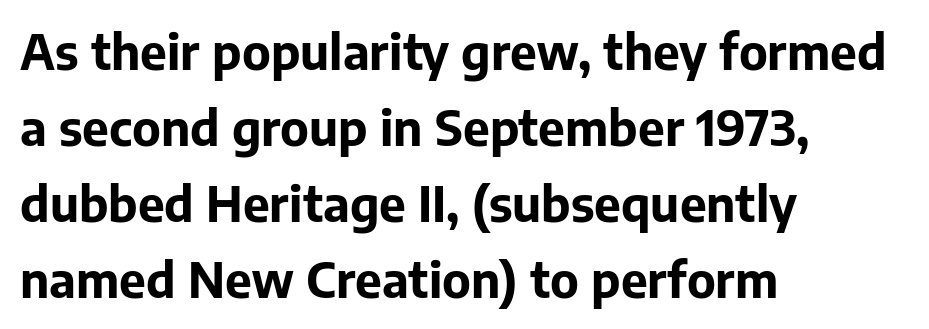
{"serif": "no", "italic": "no", "bold": "yes", "weight": "bold", "width": "normal", "stroke_contrast": "low", "x_height": "medium", "monospaced": "no", "underline": "no", "align": "left", "line_spacing": "normal", "line_spacing_ratio": 1.58, "letter_spacing": "normal", "letter_spacing_em": 0.0, "glyph_px": 48}
